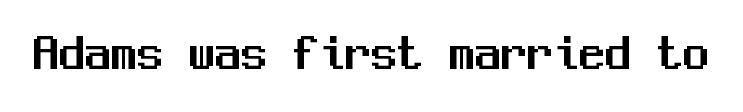
The image shows 52 px sans-serif type, upright, monospaced; set normal letter spacing, not underlined; medium stroke contrast and a medium x-height.
